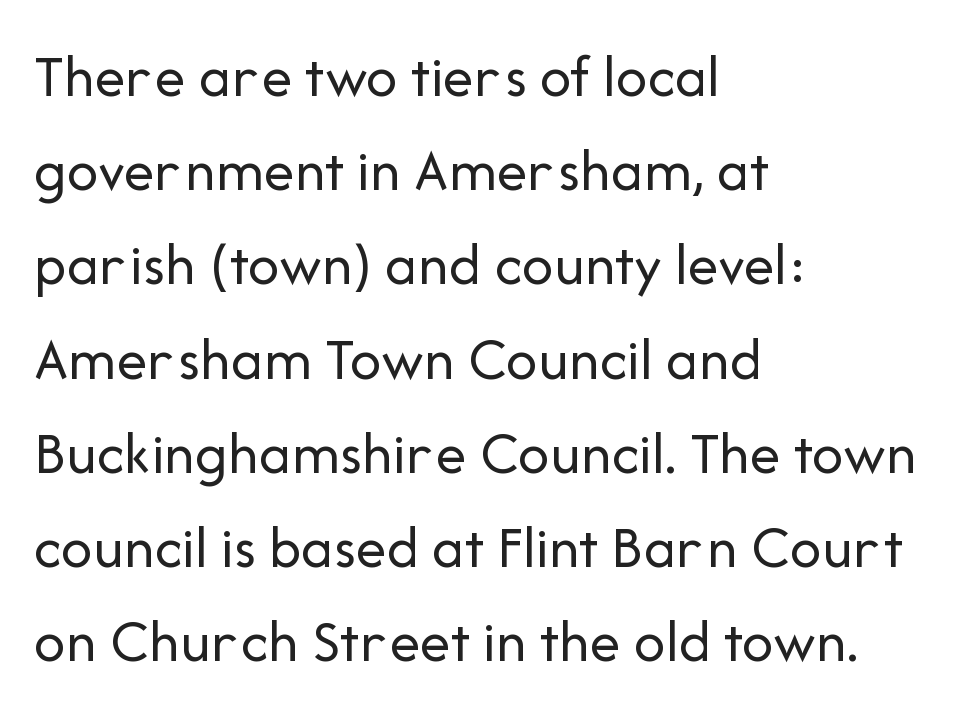
Q: Is the text bold? A: No.
Q: Is the text italic (slanted)? A: No, it is upright.
Q: Is the typeface a serif or a sans-serif typeface? A: Sans-serif.
Q: Is the text underlined? A: No.
Q: How is the paragraph aligned? A: Left-aligned.
Q: Is the spacing between letters normal or unusually wide? A: Normal.
Q: Is the spacing between lines tight, normal or loose? A: Normal.
Q: Width (condensed, normal, or wide)? A: Normal.
Q: Stroke contrast? A: Low.
Q: x-height? A: Medium.
Q: Monospaced? A: No.
